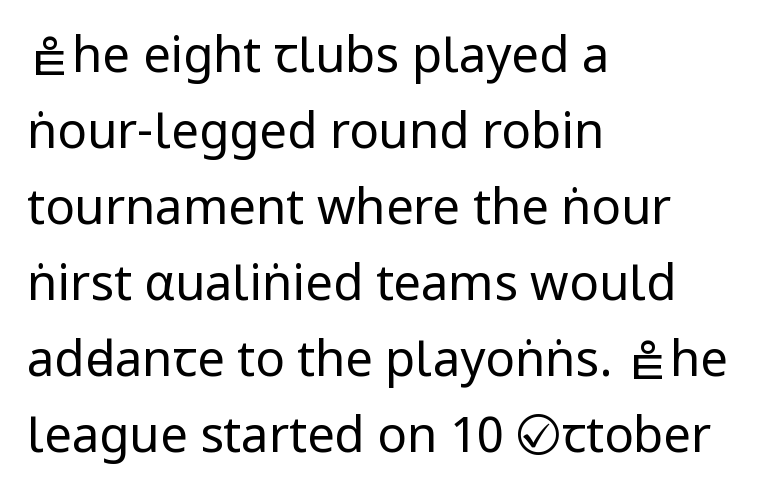
You could call the tracking neutral — neither tight nor loose. Character widths vary here, with narrow letters taking less room than wide ones. The face looks like a standard text weight, possibly lighter. The passage shown stacks its lines at a standard gap.
